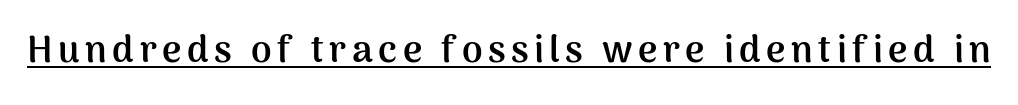
{"serif": "no", "italic": "no", "bold": "yes", "weight": "semibold", "width": "normal", "stroke_contrast": "medium", "x_height": "medium", "monospaced": "no", "underline": "yes", "glyph_px": 37}
